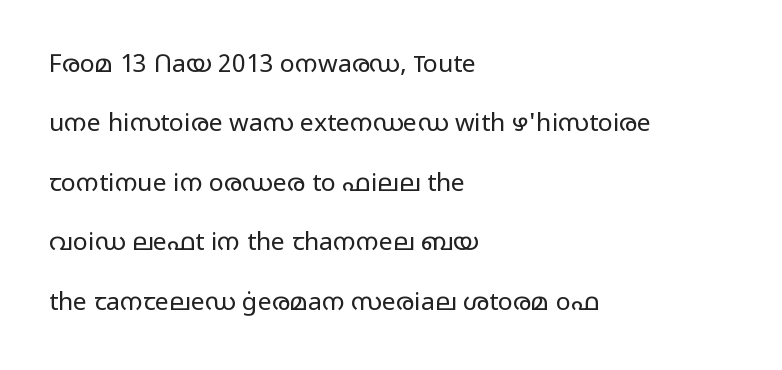
{"italic": "no", "bold": "no", "underline": "no", "align": "left", "line_spacing": "loose", "line_spacing_ratio": 2.38, "letter_spacing": "normal", "letter_spacing_em": 0.0, "glyph_px": 25}
